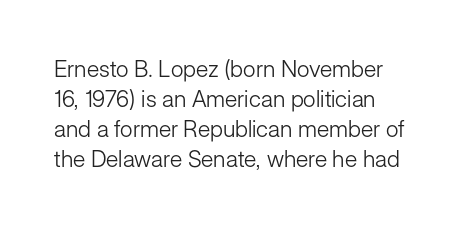
{"italic": "no", "bold": "no", "underline": "no", "align": "left", "line_spacing": "normal", "line_spacing_ratio": 1.31, "letter_spacing": "normal", "letter_spacing_em": 0.0, "glyph_px": 23}
